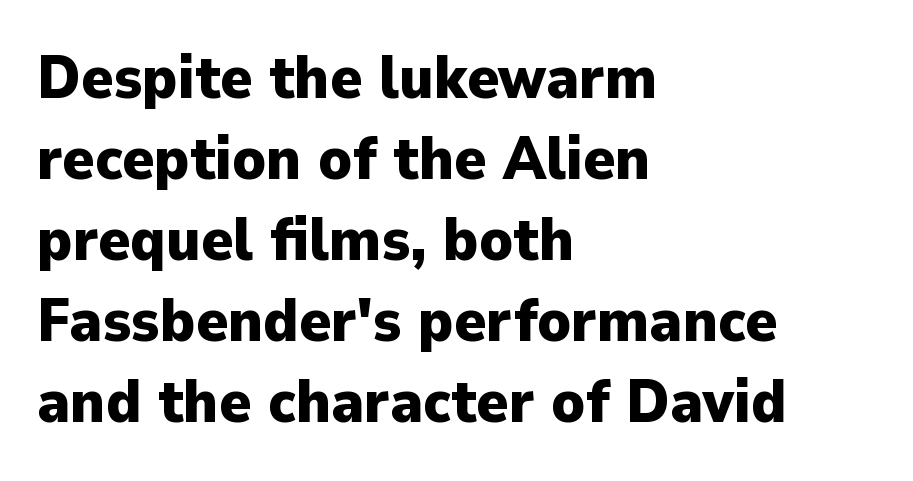
Q: Is the text bold? A: Yes.
Q: Is the text italic (slanted)? A: No, it is upright.
Q: Is the typeface a serif or a sans-serif typeface? A: Sans-serif.
Q: Is the text underlined? A: No.
Q: How is the paragraph aligned? A: Left-aligned.
Q: Is the spacing between letters normal or unusually wide? A: Normal.
Q: Is the spacing between lines tight, normal or loose? A: Normal.
Q: Width (condensed, normal, or wide)? A: Normal.
Q: Stroke contrast? A: Low.
Q: x-height? A: Medium.
Q: Monospaced? A: No.
